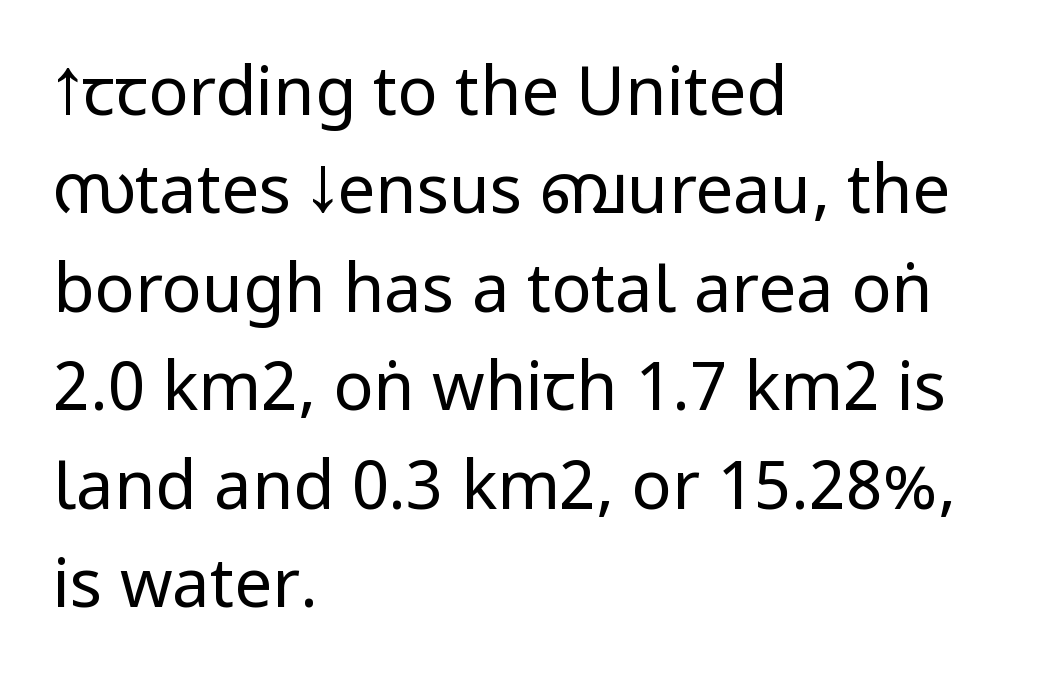
Horizontal alignment here is leftward, the default for most running prose. Baseline-to-baseline distance is the conventional proportion of letter height. This reads as an unemphasized weight, regular at the heaviest. The line texture is even and compact thanks to regular tracking. Note the varied advance widths — an 'i' is clearly narrower than an 'm'.
